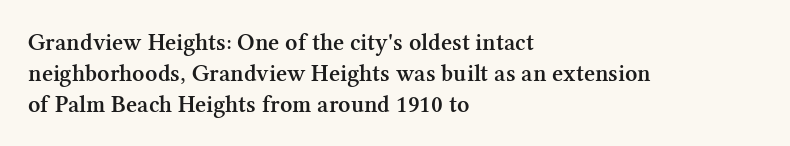
The image shows 24 px text type, upright; set left-aligned, normal line spacing (1.29x), normal letter spacing, not underlined.
